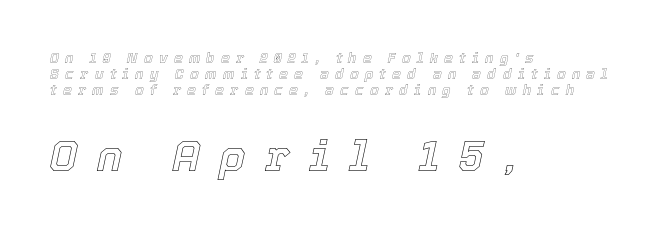
Whoever set this made the second block the dominant, larger element. The rendering uses natural spacing where letterforms have individual widths. Honestly, the rows look squashed on top of each other. The text carries the slant typical of an italic or oblique font. Letters rest on an invisible, unmarked baseline. A typesetter would call this heavily tracked-out type.
